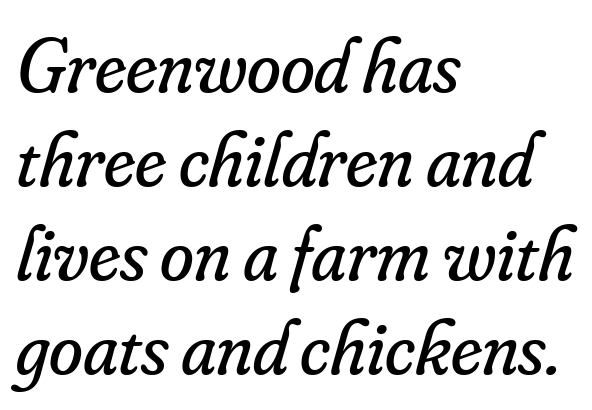
There is no visible air inserted between adjacent glyphs. Weight class: somewhere from thin through regular. Serifs: yes, visible at the terminals of the letterforms. The lines in this sample share a left origin and differ only in where they stop. The glyphs look as if they've been sheared to an angle. Note the varied advance widths — an 'i' is clearly narrower than an 'm'.
